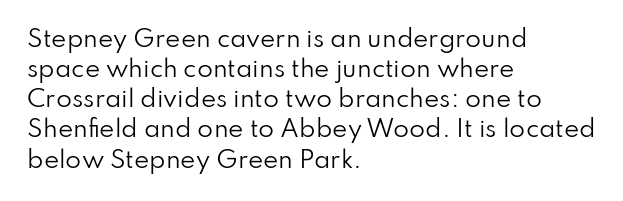
Q: Is the text bold? A: No.
Q: Is the text italic (slanted)? A: No, it is upright.
Q: Is the text underlined? A: No.
Q: How is the paragraph aligned? A: Left-aligned.
Q: Is the spacing between letters normal or unusually wide? A: Normal.
Q: Is the spacing between lines tight, normal or loose? A: Normal.
